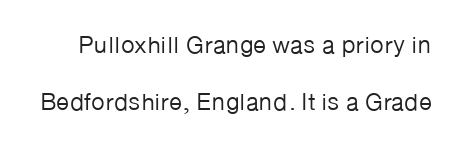
The image shows 24 px text type, upright; set loose line spacing (2.38x), normal letter spacing, not underlined.
